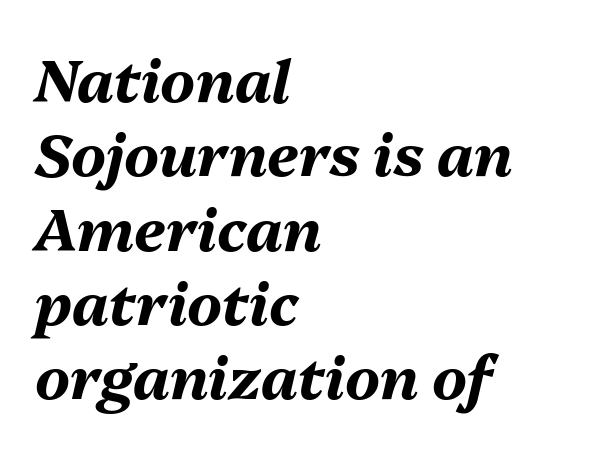
Q: Is the text bold? A: Yes.
Q: Is the text italic (slanted)? A: Yes, it leans right by about 13 degrees.
Q: Is the text underlined? A: No.
Q: How is the paragraph aligned? A: Left-aligned.
Q: Is the spacing between letters normal or unusually wide? A: Normal.
Q: Is the spacing between lines tight, normal or loose? A: Normal.
Q: Width (condensed, normal, or wide)? A: Normal.
Q: Stroke contrast? A: Medium.
Q: x-height? A: Medium.
Q: Monospaced? A: No.
